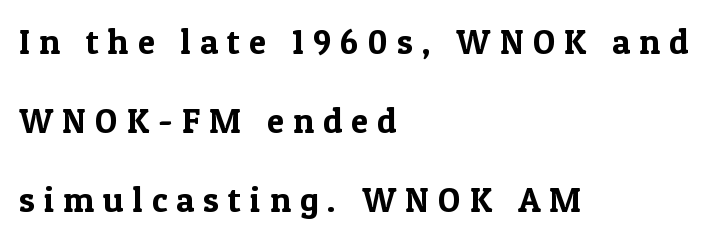
The image shows 35 px serif type, upright; set left-aligned, loose line spacing (2.26x), unusually wide letter spacing (+0.26 em), not underlined; a medium x-height.
